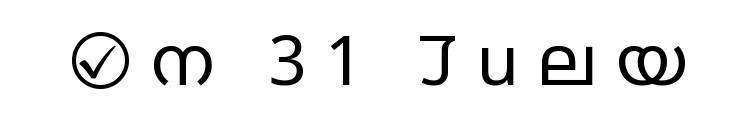
{"serif": "no", "italic": "no", "bold": "no", "weight": "light", "width": "wide", "stroke_contrast": "low", "x_height": "medium", "monospaced": "no", "underline": "no", "letter_spacing": "wide", "letter_spacing_em": 0.27, "glyph_px": 69}
